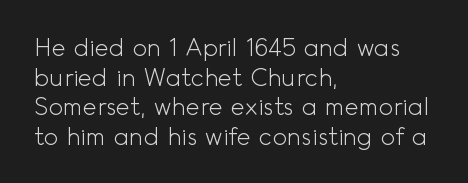
The image shows 24 px text type, upright; set left-aligned, line spacing 1.23x, normal letter spacing, not underlined.
